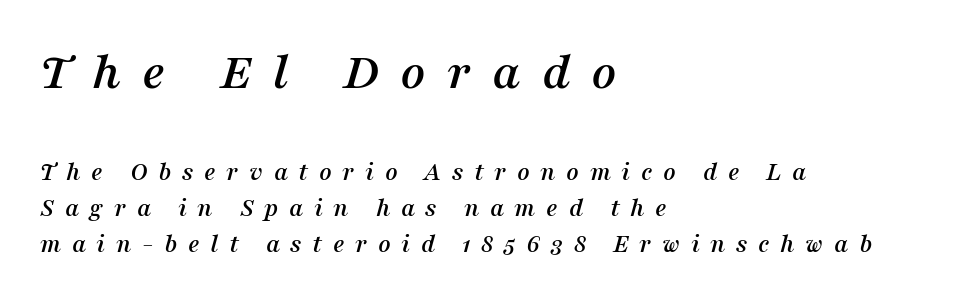
Q: Is the text italic (slanted)? A: Yes, it leans right by about 16 degrees.
Q: Is the typeface a serif or a sans-serif typeface? A: Serif.
Q: Is the text underlined? A: No.
Q: How is the paragraph aligned? A: Left-aligned.
Q: Is the spacing between letters normal or unusually wide? A: Unusually wide.
Q: Is the spacing between lines tight, normal or loose? A: Normal.
Q: Which block of text is set in a larger size, the first (top) or the second (bottom)? A: The first (top) one.
Q: Width (condensed, normal, or wide)? A: Normal.
Q: Stroke contrast? A: Medium.
Q: x-height? A: Medium.
Q: Monospaced? A: No.
